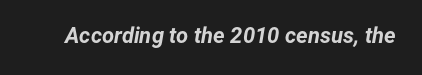
Q: Is the text bold? A: Yes.
Q: Is the text italic (slanted)? A: Yes, it leans right by about 12 degrees.
Q: Is the text underlined? A: No.
Q: Is the spacing between letters normal or unusually wide? A: Normal.
